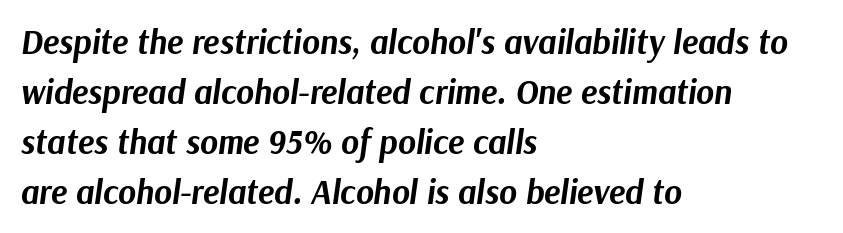
Q: Is the text bold? A: Yes.
Q: Is the text italic (slanted)? A: Yes, it leans right by about 9 degrees.
Q: Is the text underlined? A: No.
Q: How is the paragraph aligned? A: Left-aligned.
Q: Is the spacing between letters normal or unusually wide? A: Normal.
Q: Is the spacing between lines tight, normal or loose? A: Normal.
Q: Width (condensed, normal, or wide)? A: Normal.
Q: Stroke contrast? A: Medium.
Q: x-height? A: Medium.
Q: Monospaced? A: No.
